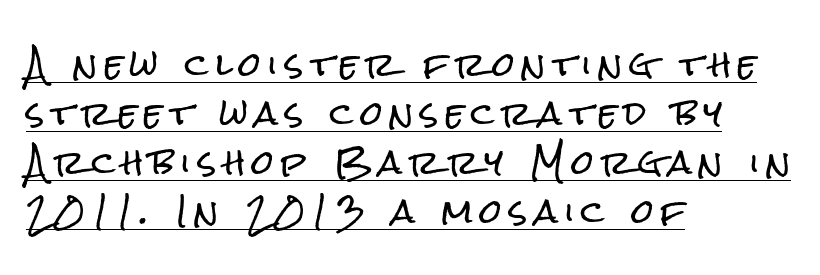
{"serif": "no", "italic": "no", "width": "condensed", "stroke_contrast": "low", "x_height": "medium", "monospaced": "no", "underline": "yes", "align": "left", "line_spacing": "normal", "line_spacing_ratio": 1.53, "letter_spacing": "wide", "letter_spacing_em": 0.22, "glyph_px": 32}
